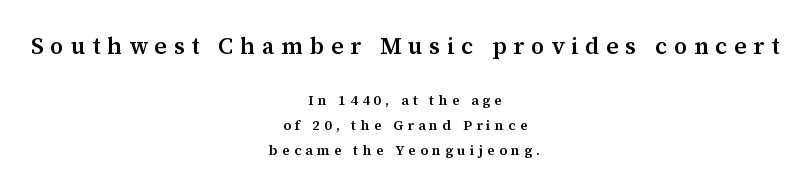
{"italic": "no", "bold": "semi", "underline": "no", "align": "center", "line_spacing_ratio": 1.8, "letter_spacing": "wide", "letter_spacing_em": 0.3, "larger_block": "first", "size_ratio": 1.64, "glyph_px": 23}
